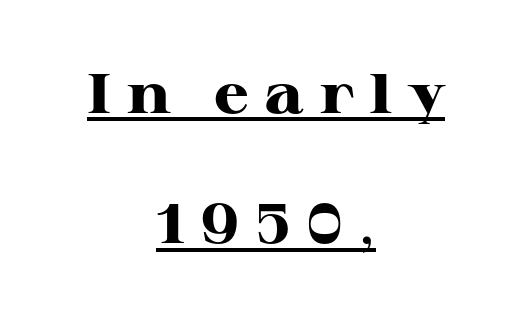
{"serif": "yes", "italic": "no", "bold": "yes", "weight": "heavy", "width": "wide", "stroke_contrast": "high", "x_height": "medium", "monospaced": "no", "underline": "yes", "align": "center", "line_spacing": "loose", "line_spacing_ratio": 2.33, "letter_spacing": "wide", "letter_spacing_em": 0.28, "glyph_px": 56}
